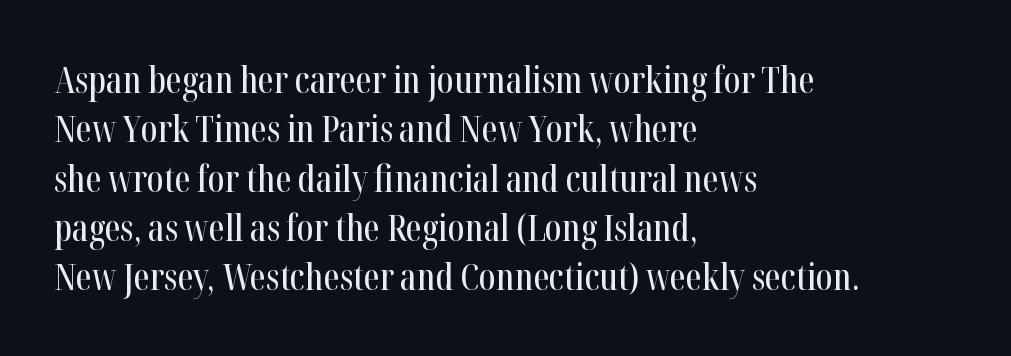
The lines sit at an ordinary, default distance from one another. Every stem runs plumb, perpendicular to the baseline. Note the varied advance widths — an 'i' is clearly narrower than an 'm'. Descender tails drop into unmarked territory.
